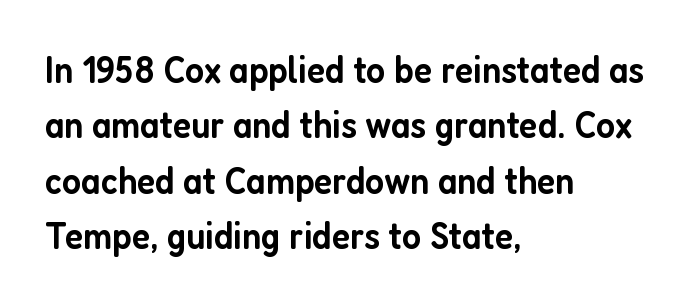
{"serif": "no", "italic": "no", "bold": "semi", "weight": "semibold", "width": "condensed", "stroke_contrast": "low", "x_height": "medium", "monospaced": "no", "underline": "no", "align": "left", "line_spacing": "normal", "line_spacing_ratio": 1.42, "letter_spacing": "normal", "letter_spacing_em": 0.0, "glyph_px": 39}
